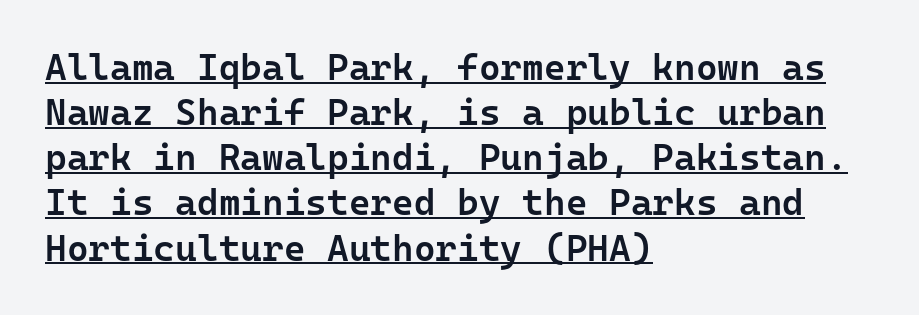
The horizontal fit of the characters is conventional and even. Notice the strokes are somewhat thickened but not fully heavy: this is a semibold. This sample carries an underscore along the baseline area. One-word summary of the alignment: left.
